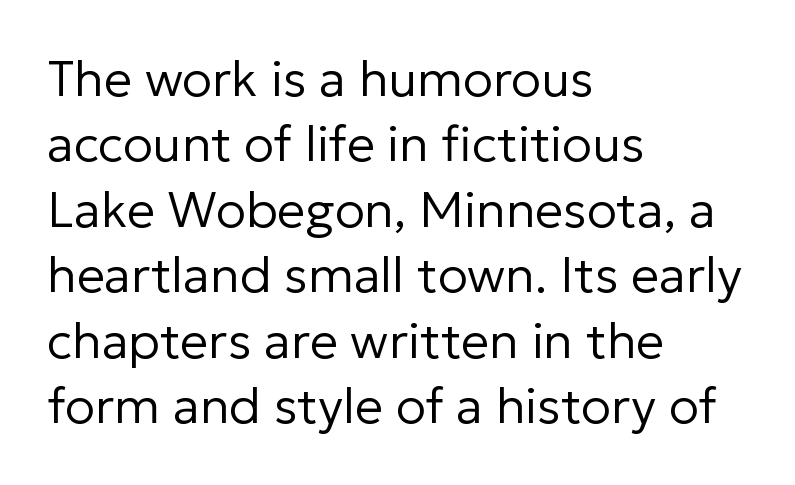
{"serif": "no", "italic": "no", "bold": "no", "weight": "regular", "width": "normal", "stroke_contrast": "low", "x_height": "medium", "monospaced": "no", "underline": "no", "align": "left", "line_spacing": "normal", "line_spacing_ratio": 1.31, "letter_spacing": "normal", "letter_spacing_em": 0.0, "glyph_px": 50}
